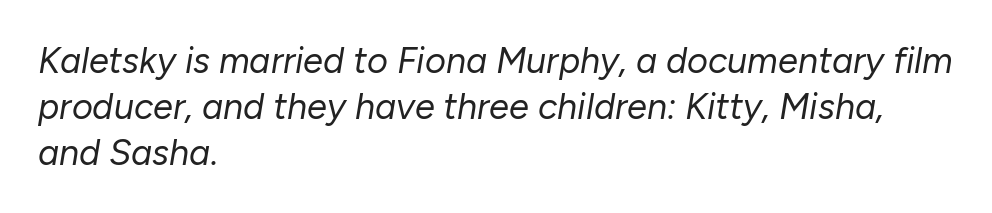
Q: Is the text bold? A: No.
Q: Is the text italic (slanted)? A: Yes, it leans right by about 10 degrees.
Q: Is the text underlined? A: No.
Q: How is the paragraph aligned? A: Left-aligned.
Q: Is the spacing between letters normal or unusually wide? A: Normal.
Q: Is the spacing between lines tight, normal or loose? A: Normal.
Q: Width (condensed, normal, or wide)? A: Normal.
Q: Stroke contrast? A: Low.
Q: x-height? A: Medium.
Q: Monospaced? A: No.
